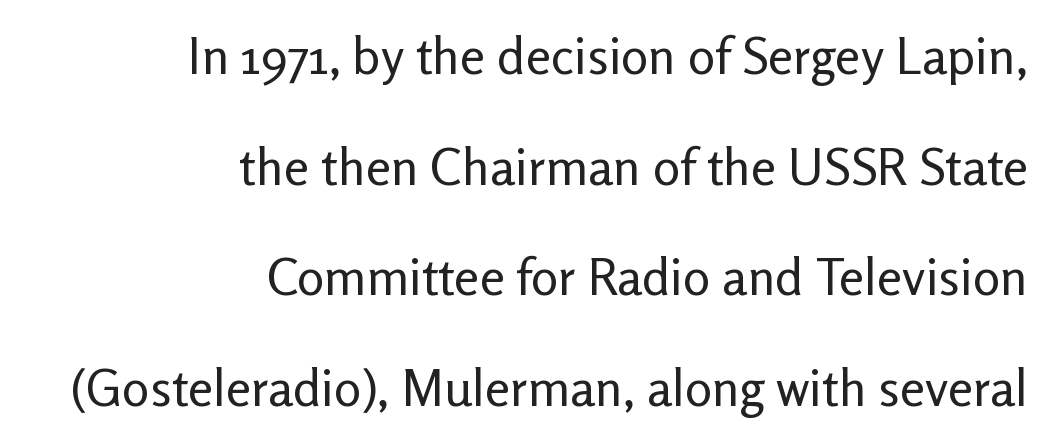
Q: Is the text bold? A: No.
Q: Is the text italic (slanted)? A: No, it is upright.
Q: Is the typeface a serif or a sans-serif typeface? A: Sans-serif.
Q: Is the text underlined? A: No.
Q: How is the paragraph aligned? A: Right-aligned.
Q: Is the spacing between letters normal or unusually wide? A: Normal.
Q: Is the spacing between lines tight, normal or loose? A: Loose.
Q: Width (condensed, normal, or wide)? A: Normal.
Q: Stroke contrast? A: Low.
Q: x-height? A: Medium.
Q: Monospaced? A: No.
